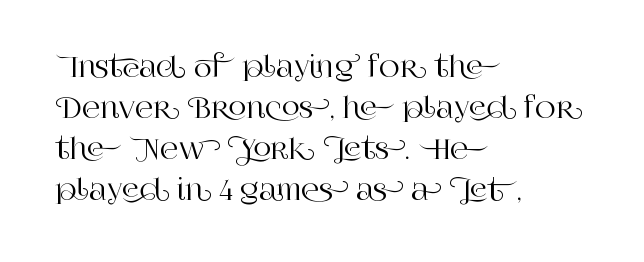
The image shows 28 px serif type, upright; set left-aligned, normal line spacing (1.46x), normal letter spacing, not underlined; high stroke contrast and a large x-height.
